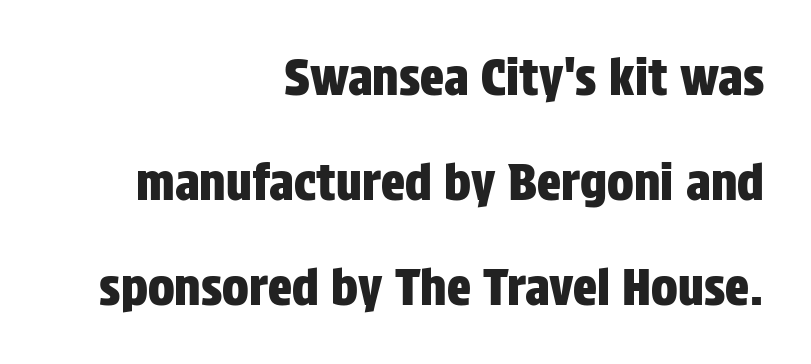
Q: Is the text italic (slanted)? A: No, it is upright.
Q: Is the typeface a serif or a sans-serif typeface? A: Sans-serif.
Q: Is the text underlined? A: No.
Q: How is the paragraph aligned? A: Right-aligned.
Q: Is the spacing between letters normal or unusually wide? A: Normal.
Q: Is the spacing between lines tight, normal or loose? A: Loose.
Q: Width (condensed, normal, or wide)? A: Condensed.
Q: Stroke contrast? A: Low.
Q: x-height? A: Large.
Q: Monospaced? A: No.
